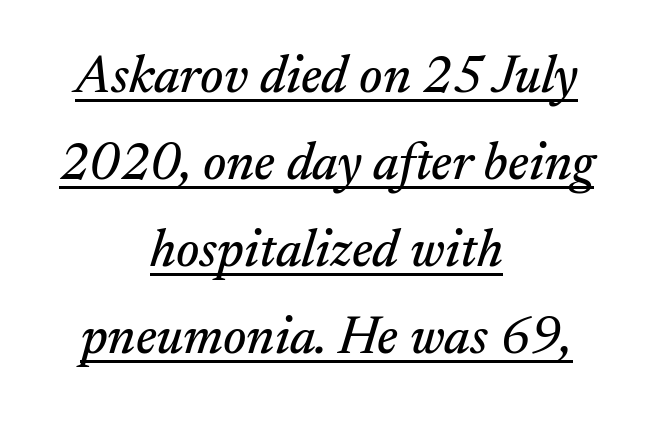
Underlining? Definitely there. These lines are rendered in a variable-pitch font. Are there feet on the stems? There are — it's a serif. The lettering tilts uniformly, giving the passage an italic look. Is the letter spacing exaggerated? No — it looks like the ordinary default.
